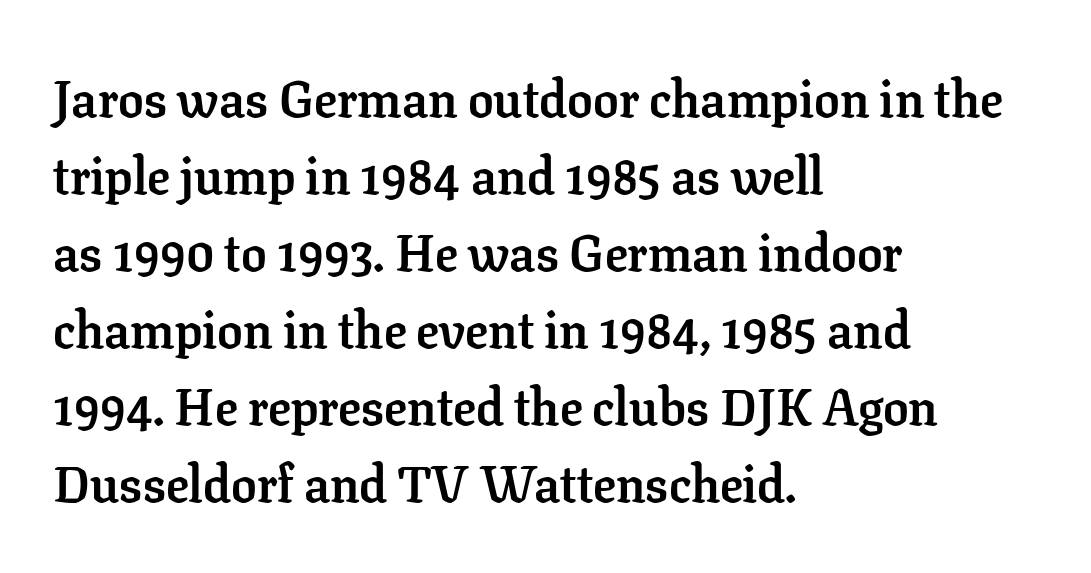
The image shows 51 px semibold serif type, upright; set left-aligned, normal line spacing (1.51x), normal letter spacing, not underlined; low stroke contrast and a medium x-height.
